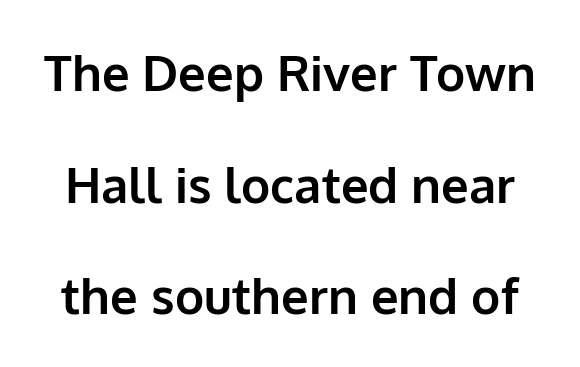
Q: Is the text bold? A: Yes.
Q: Is the text italic (slanted)? A: No, it is upright.
Q: Is the typeface a serif or a sans-serif typeface? A: Sans-serif.
Q: Is the text underlined? A: No.
Q: Is the spacing between letters normal or unusually wide? A: Normal.
Q: Is the spacing between lines tight, normal or loose? A: Loose.
Q: Width (condensed, normal, or wide)? A: Normal.
Q: Stroke contrast? A: Low.
Q: x-height? A: Medium.
Q: Monospaced? A: No.
